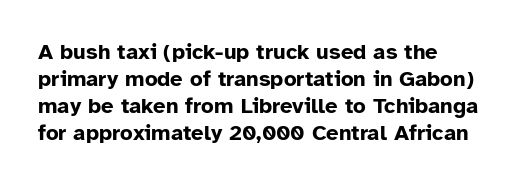
The image shows 22 px bold type, upright; set left-aligned, line spacing 1.23x, normal letter spacing, not underlined.
